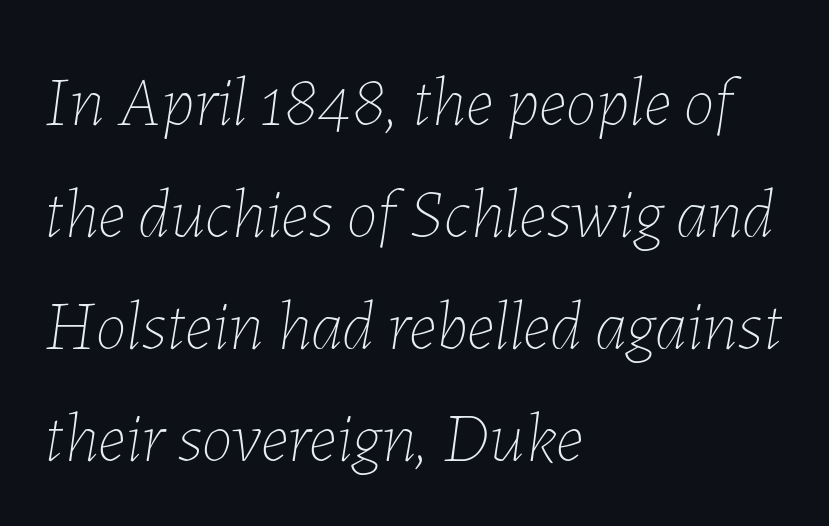
{"italic": "yes", "lean": "right", "slant_degrees": 7, "bold": "no", "weight": "thin", "width": "normal", "stroke_contrast": "low", "x_height": "medium", "monospaced": "no", "underline": "no", "align": "left", "line_spacing": "normal", "line_spacing_ratio": 1.6, "letter_spacing": "normal", "letter_spacing_em": 0.0, "glyph_px": 70}
